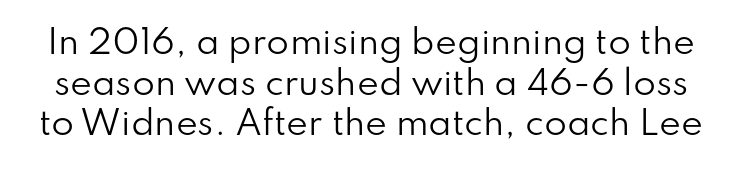
The image shows 33 px regular-weight sans-serif type, upright; set line spacing 1.23x, normal letter spacing, not underlined; low stroke contrast and a small x-height.
